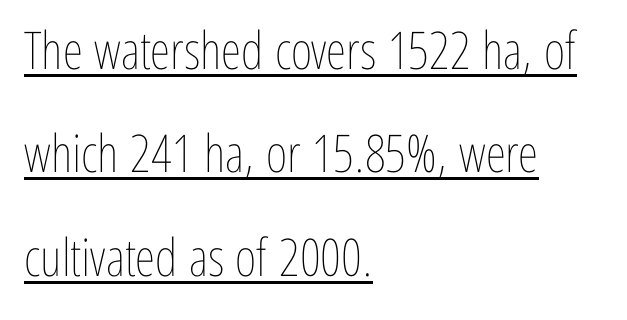
Q: Is the text bold? A: No.
Q: Is the text italic (slanted)? A: No, it is upright.
Q: Is the text underlined? A: Yes.
Q: How is the paragraph aligned? A: Left-aligned.
Q: Is the spacing between letters normal or unusually wide? A: Normal.
Q: Is the spacing between lines tight, normal or loose? A: Loose.
Q: Width (condensed, normal, or wide)? A: Condensed.
Q: Stroke contrast? A: Low.
Q: x-height? A: Medium.
Q: Monospaced? A: No.
